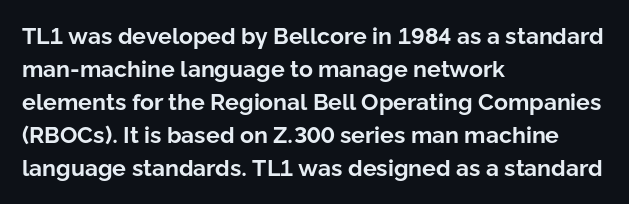
This sample keeps an unexceptional amount of space between lines. Strokes here are thick enough to call this a true bold. A student would call this left alignment; a typographer would say flush left, rag right. You can tell it's not italic because the verticals are truly vertical.
